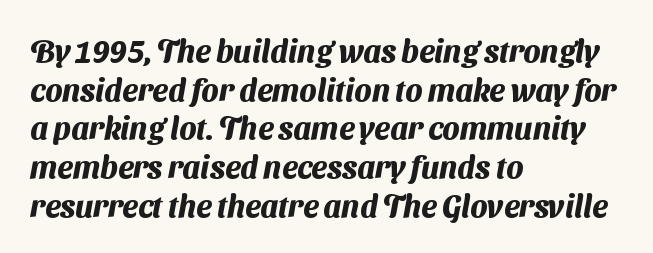
Q: Is the text bold? A: Yes.
Q: Is the typeface a serif or a sans-serif typeface? A: Sans-serif.
Q: Is the text underlined? A: No.
Q: How is the paragraph aligned? A: Left-aligned.
Q: Is the spacing between letters normal or unusually wide? A: Normal.
Q: Is the spacing between lines tight, normal or loose? A: Normal.
Q: Width (condensed, normal, or wide)? A: Normal.
Q: Stroke contrast? A: Medium.
Q: x-height? A: Medium.
Q: Monospaced? A: No.
